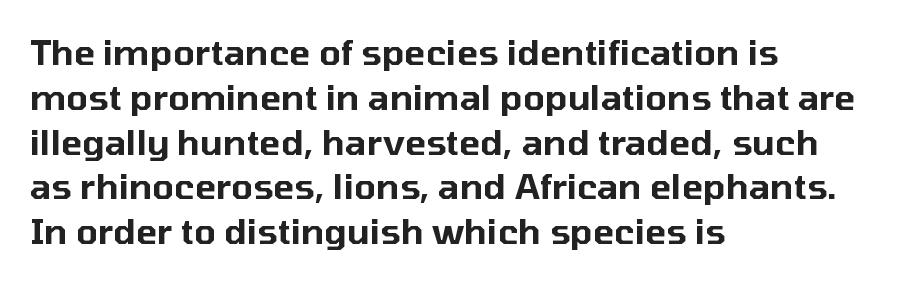
The image shows 35 px sans-serif type, upright; set left-aligned, normal line spacing (1.28x), normal letter spacing, not underlined; low stroke contrast and a medium x-height.
